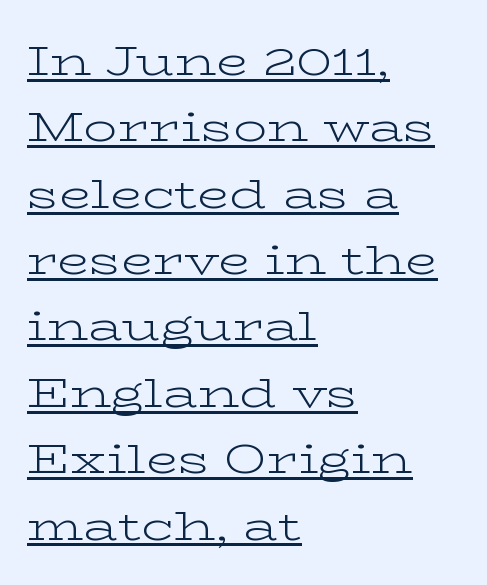
Is the letter spacing exaggerated? No — it looks like the ordinary default. Compared with undecorated copy, this sample adds a rule below the words. Font category for this specimen: serif. Bold? No — there's no thickening of the strokes. No italicization has been applied; the sample stays upright.
